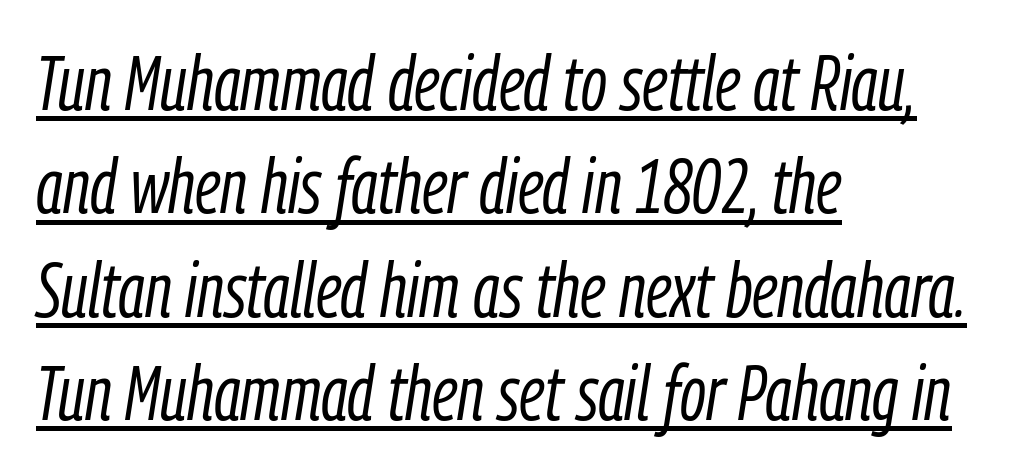
{"italic": "yes", "lean": "right", "slant_degrees": 9, "bold": "no", "weight": "light", "width": "condensed", "stroke_contrast": "low", "x_height": "medium", "monospaced": "no", "underline": "yes", "align": "left", "line_spacing": "normal", "line_spacing_ratio": 1.36, "letter_spacing": "normal", "letter_spacing_em": 0.0, "glyph_px": 76}
